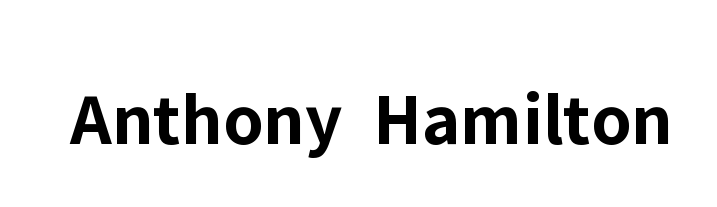
Q: Is the text bold? A: Yes.
Q: Is the text italic (slanted)? A: No, it is upright.
Q: Is the typeface a serif or a sans-serif typeface? A: Sans-serif.
Q: Is the text underlined? A: No.
Q: Is the spacing between letters normal or unusually wide? A: Normal.
Q: Width (condensed, normal, or wide)? A: Normal.
Q: Stroke contrast? A: Low.
Q: x-height? A: Medium.
Q: Monospaced? A: No.
